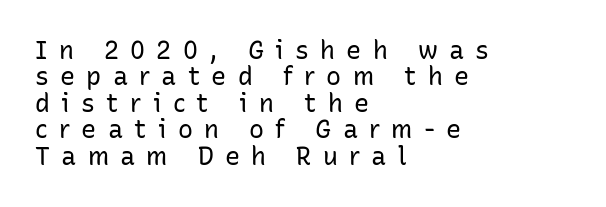
Q: Is the text bold? A: No.
Q: Is the text italic (slanted)? A: No, it is upright.
Q: Is the text underlined? A: No.
Q: How is the paragraph aligned? A: Left-aligned.
Q: Is the spacing between letters normal or unusually wide? A: Unusually wide.
Q: Is the spacing between lines tight, normal or loose? A: Tight.
